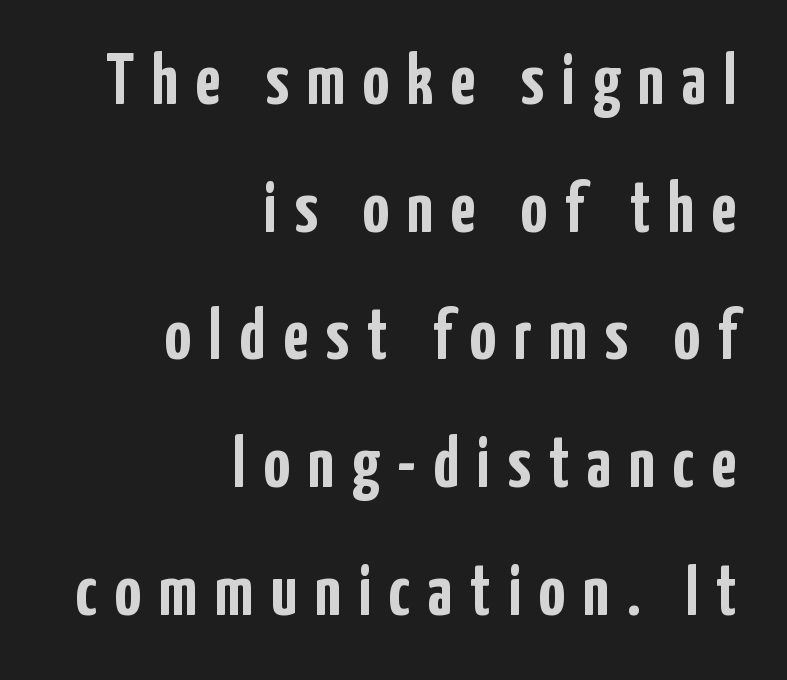
Spacing between characters has been opened up far beyond the box default. Character widths vary here, with narrow letters taking less room than wide ones. In terms of posture, this sample is upright. No word sits above an underline.
